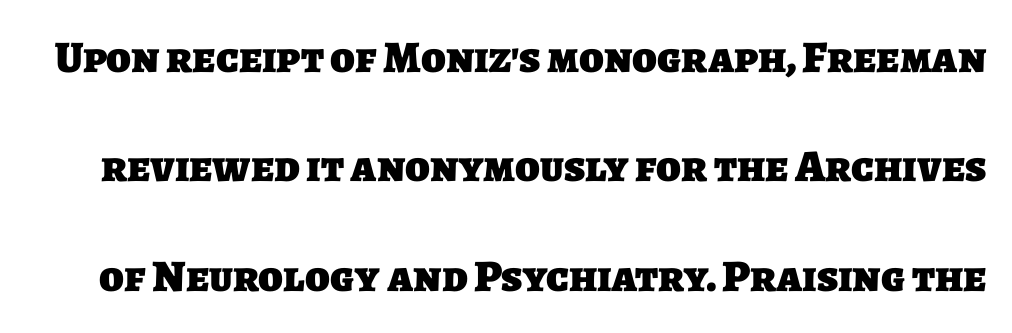
Q: Is the text bold? A: Yes.
Q: Is the typeface a serif or a sans-serif typeface? A: Sans-serif.
Q: Is the text underlined? A: No.
Q: Is the spacing between letters normal or unusually wide? A: Normal.
Q: Is the spacing between lines tight, normal or loose? A: Loose.
Q: Width (condensed, normal, or wide)? A: Normal.
Q: Stroke contrast? A: Low.
Q: x-height? A: Large.
Q: Monospaced? A: No.
